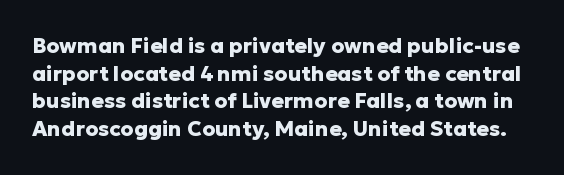
The image shows 21 px bold type, upright; set normal line spacing (1.32x), normal letter spacing, not underlined.
